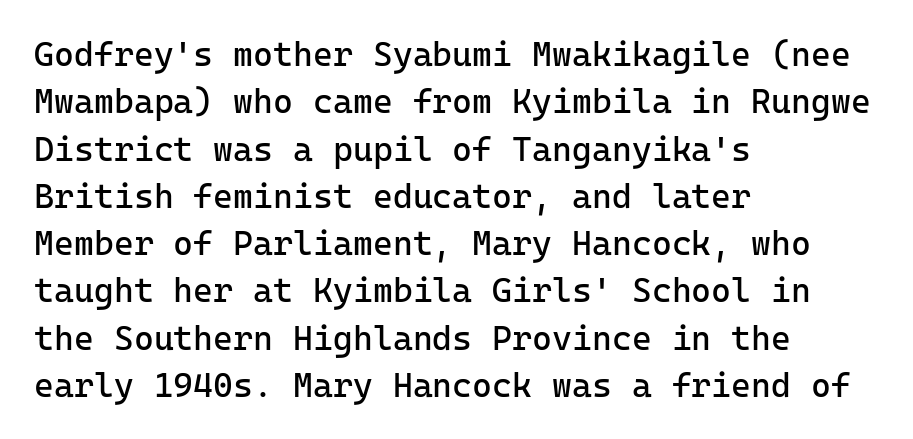
Q: Is the text bold? A: No.
Q: Is the text italic (slanted)? A: No, it is upright.
Q: Is the typeface a serif or a sans-serif typeface? A: Sans-serif.
Q: Is the text underlined? A: No.
Q: How is the paragraph aligned? A: Left-aligned.
Q: Is the spacing between letters normal or unusually wide? A: Normal.
Q: Is the spacing between lines tight, normal or loose? A: Normal.
Q: Width (condensed, normal, or wide)? A: Normal.
Q: Stroke contrast? A: Low.
Q: x-height? A: Medium.
Q: Monospaced? A: Yes.
